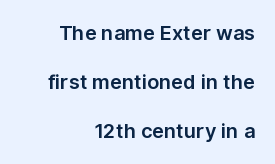
The image shows 20 px text type, upright; set right-aligned, loose line spacing (2.46x), normal letter spacing, not underlined.
